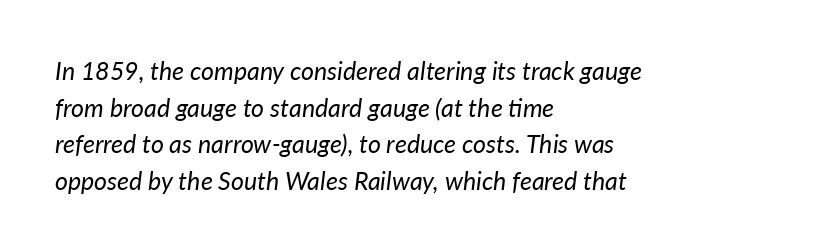
You could call the tracking neutral — neither tight nor loose. Evenly set lines give the paragraph a standard silhouette. Does the lettering tilt? It does — this is italic. Horizontally, the lines are justified to the leading edge only.
